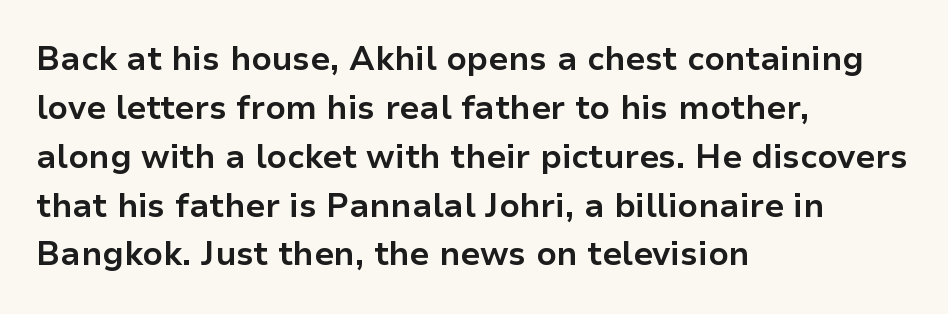
{"serif": "no", "italic": "no", "bold": "yes", "weight": "bold", "width": "normal", "stroke_contrast": "low", "x_height": "medium", "monospaced": "no", "underline": "no", "align": "left", "line_spacing": "normal", "line_spacing_ratio": 1.48, "letter_spacing": "normal", "letter_spacing_em": 0.0, "glyph_px": 33}
